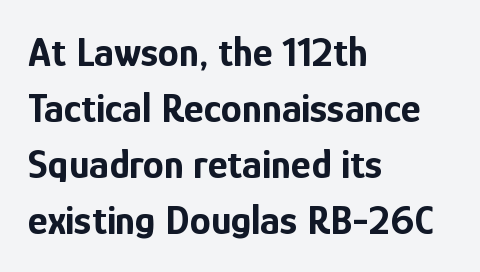
Plain, unruled lines of type. The lines sit at an ordinary, default distance from one another. Line starts are locked; line ends wander. Unlike italic type, these characters show no tilt at all. Nothing unusual about the tracking: characters are spaced as the font intends.
